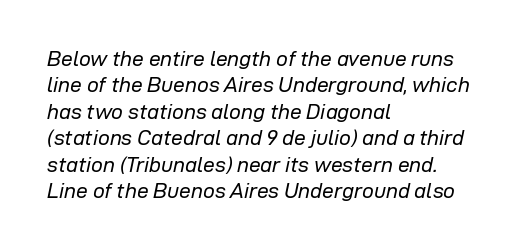
{"italic": "yes", "lean": "right", "slant_degrees": 12, "bold": "no", "underline": "no", "align": "left", "line_spacing": "normal", "line_spacing_ratio": 1.26, "letter_spacing": "normal", "letter_spacing_em": 0.0, "glyph_px": 21}
